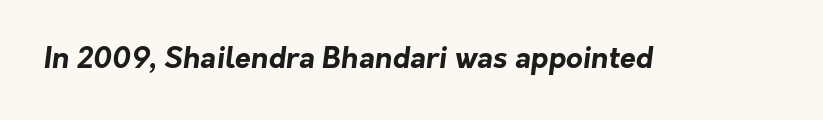
Q: Is the text bold? A: Yes.
Q: Is the typeface a serif or a sans-serif typeface? A: Sans-serif.
Q: Is the text underlined? A: No.
Q: Is the spacing between letters normal or unusually wide? A: Normal.
Q: Width (condensed, normal, or wide)? A: Normal.
Q: Stroke contrast? A: Low.
Q: x-height? A: Medium.
Q: Monospaced? A: No.
